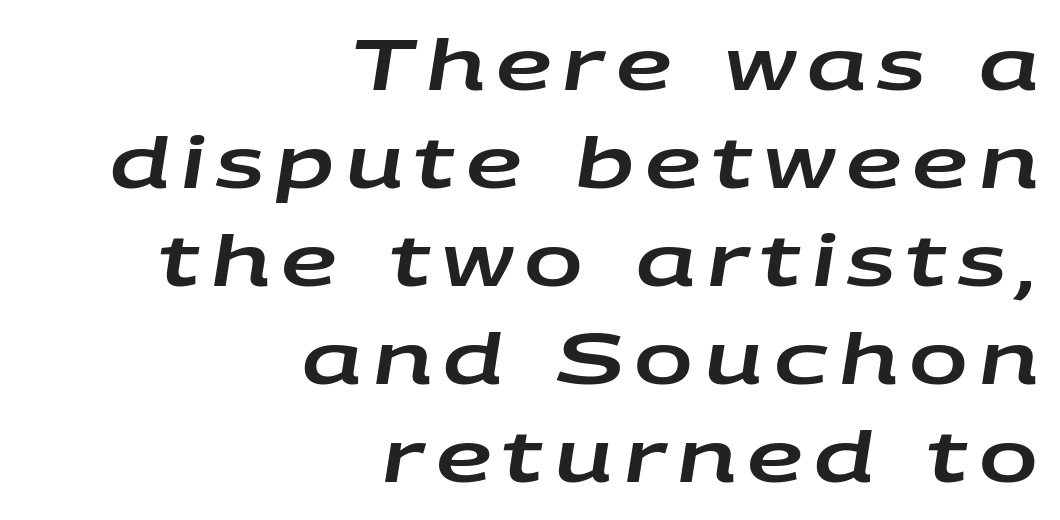
{"italic": "yes", "lean": "right", "slant_degrees": 9, "width": "wide", "stroke_contrast": "low", "x_height": "large", "monospaced": "no", "underline": "no", "align": "right", "line_spacing": "normal", "line_spacing_ratio": 1.4, "glyph_px": 70}
